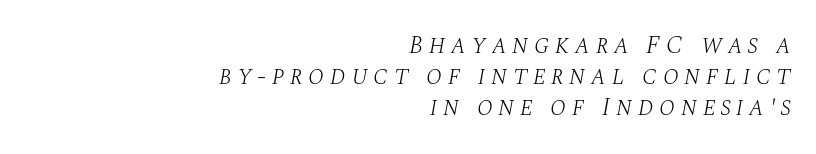
Observe the lean: these are italic letterforms. The weight tops out at a normal text grade. Teacher's note: observe the even right margin — that is flush-right alignment. Honestly, there is no underline to notice here at all.
